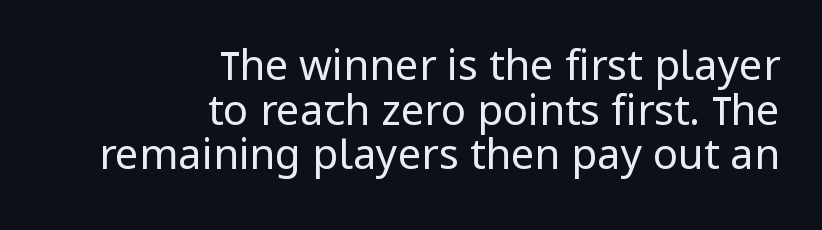
The image shows 42 px regular-weight sans-serif type, upright; set right-aligned, tight line spacing (1.06x), normal letter spacing, not underlined; low stroke contrast and a medium x-height.
